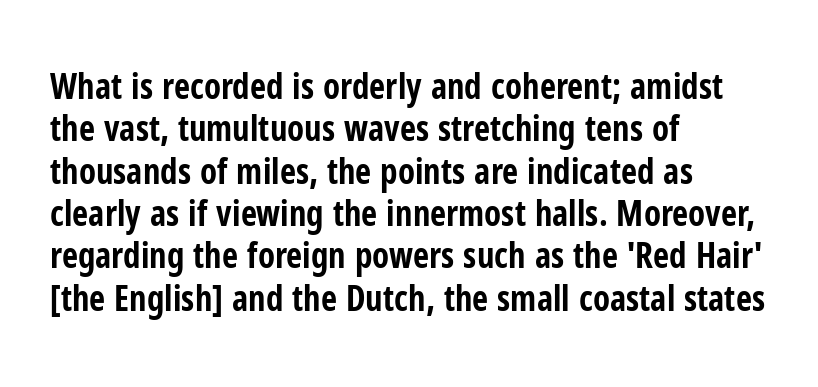
Q: Is the text bold? A: Yes.
Q: Is the text italic (slanted)? A: No, it is upright.
Q: Is the typeface a serif or a sans-serif typeface? A: Sans-serif.
Q: Is the text underlined? A: No.
Q: How is the paragraph aligned? A: Left-aligned.
Q: Is the spacing between letters normal or unusually wide? A: Normal.
Q: Width (condensed, normal, or wide)? A: Condensed.
Q: Stroke contrast? A: Low.
Q: x-height? A: Medium.
Q: Monospaced? A: No.
